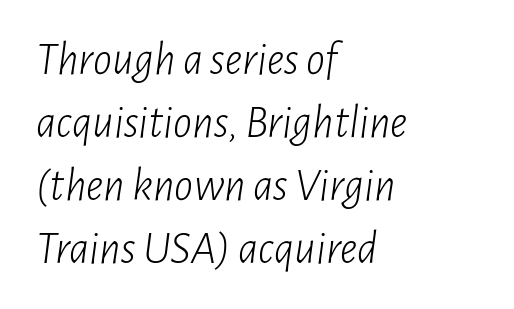
Q: Is the text bold? A: No.
Q: Is the text italic (slanted)? A: Yes, it leans right by about 7 degrees.
Q: Is the text underlined? A: No.
Q: How is the paragraph aligned? A: Left-aligned.
Q: Is the spacing between letters normal or unusually wide? A: Normal.
Q: Is the spacing between lines tight, normal or loose? A: Normal.
Q: Width (condensed, normal, or wide)? A: Condensed.
Q: Stroke contrast? A: Low.
Q: x-height? A: Medium.
Q: Monospaced? A: No.
